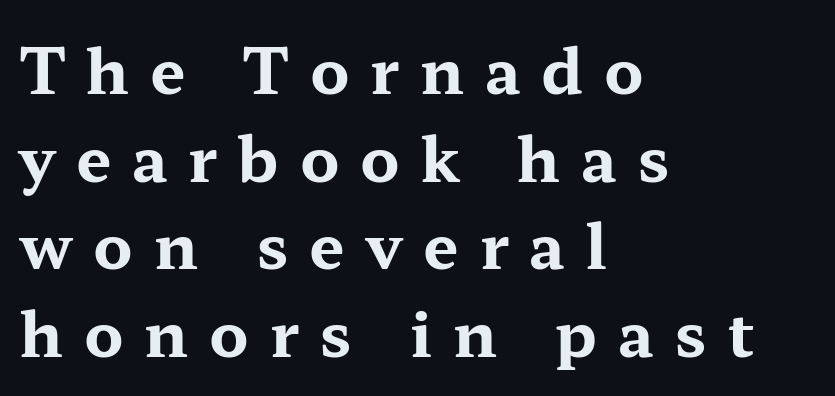
The image shows 63 px bold, wide serif type, upright; set left-aligned, normal line spacing (1.39x), unusually wide letter spacing (+0.33 em), not underlined; medium stroke contrast and a medium x-height.
